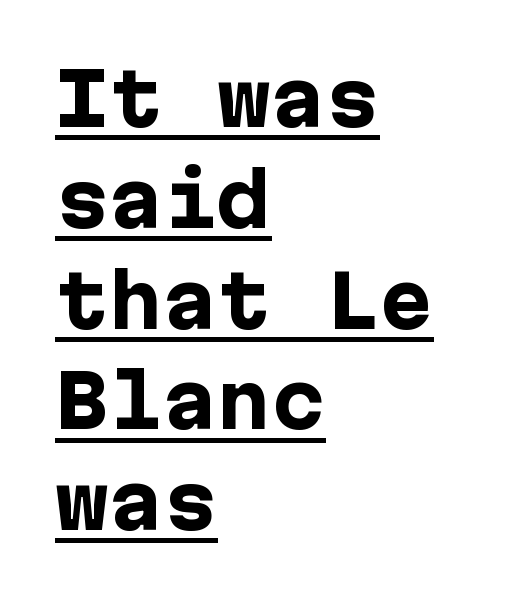
{"serif": "no", "italic": "no", "bold": "yes", "weight": "heavy", "width": "normal", "stroke_contrast": "low", "x_height": "medium", "underline": "yes", "align": "left", "line_spacing": "normal", "line_spacing_ratio": 1.4, "letter_spacing": "normal", "letter_spacing_em": 0.0, "glyph_px": 72}
